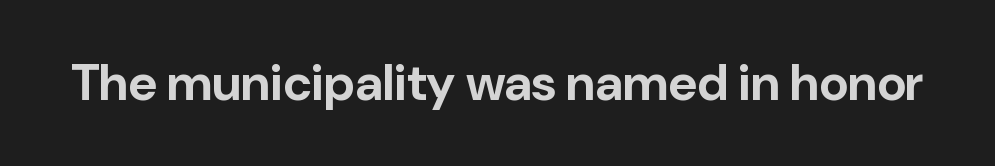
The image shows 50 px bold sans-serif type, upright; set normal letter spacing, not underlined; low stroke contrast and a medium x-height.
